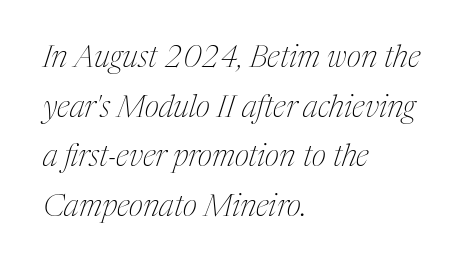
When letters slant like this, we call the style italic. What stands out about the letter spacing? Nothing — it is the standard amount. Every row of glyphs begins at an identical x-position on the left. Yep, those are serifs on the letters.
